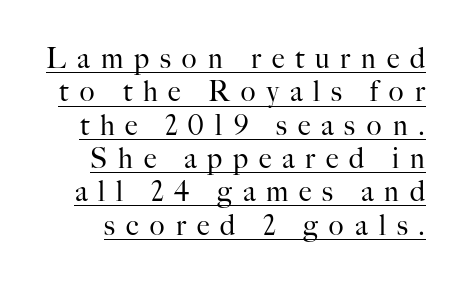
The letters stand straight up with perfectly vertical stems. Proportional: the letters do not fall into vertical columns. The typesetter has applied underlining to the passage shown. A serif font was chosen for this passage. No heavy texture on the line: the type isn't bold. Does extra space separate the letters? Yes, quite a lot of it.
